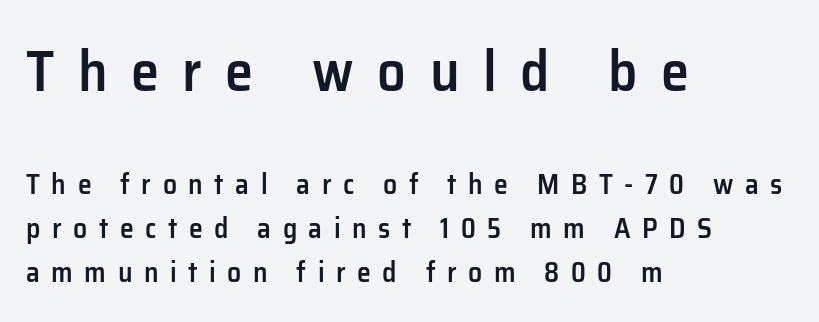
{"serif": "no", "italic": "no", "bold": "semi", "weight": "semibold", "width": "normal", "stroke_contrast": "low", "x_height": "medium", "monospaced": "no", "underline": "no", "align": "left", "line_spacing": "normal", "line_spacing_ratio": 1.58, "letter_spacing": "wide", "letter_spacing_em": 0.41, "larger_block": "first", "size_ratio": 2.04, "glyph_px": 57}
